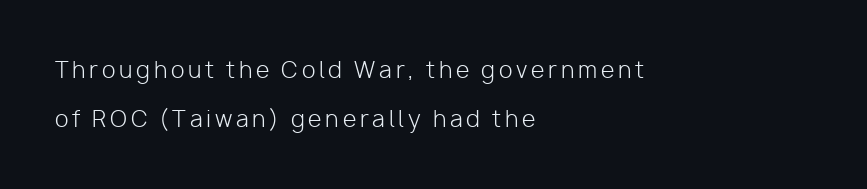
Stroke mass is kept to a normal reading level or below. Any mark beneath the type? The region is blank. These lines stack with their left ends in a neat column. In terms of leading, this rendering errs on the spacious side.
